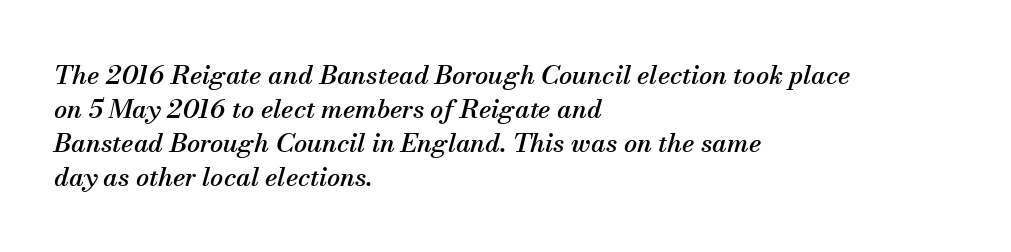
{"italic": "yes", "lean": "right", "slant_degrees": 13, "underline": "no", "align": "left", "line_spacing": "normal", "line_spacing_ratio": 1.31, "letter_spacing": "normal", "letter_spacing_em": 0.0, "glyph_px": 26}
